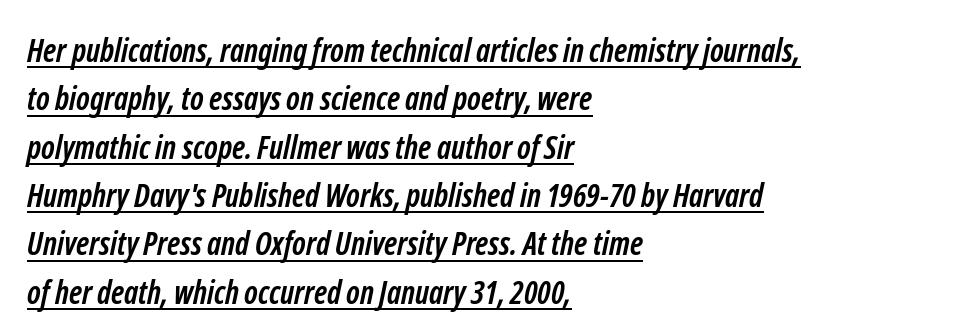
{"serif": "no", "bold": "yes", "weight": "semibold", "width": "condensed", "stroke_contrast": "low", "x_height": "medium", "monospaced": "no", "underline": "yes", "align": "left", "line_spacing": "normal", "line_spacing_ratio": 1.51, "letter_spacing": "normal", "letter_spacing_em": 0.0, "glyph_px": 32}
